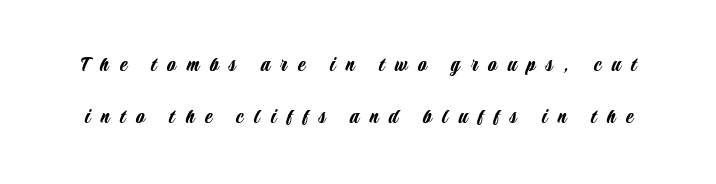
{"underline": "no", "line_spacing": "loose", "line_spacing_ratio": 2.37, "letter_spacing": "wide", "letter_spacing_em": 0.48, "glyph_px": 22}
